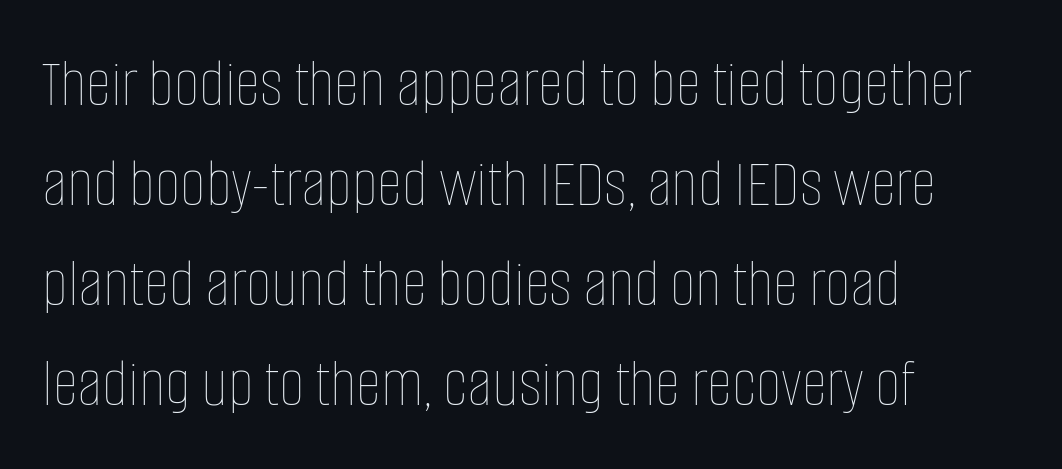
{"italic": "no", "bold": "no", "weight": "thin", "width": "condensed", "stroke_contrast": "low", "x_height": "large", "monospaced": "no", "underline": "no", "align": "left", "line_spacing": "normal", "line_spacing_ratio": 1.43, "letter_spacing": "normal", "letter_spacing_em": 0.0, "glyph_px": 70}
